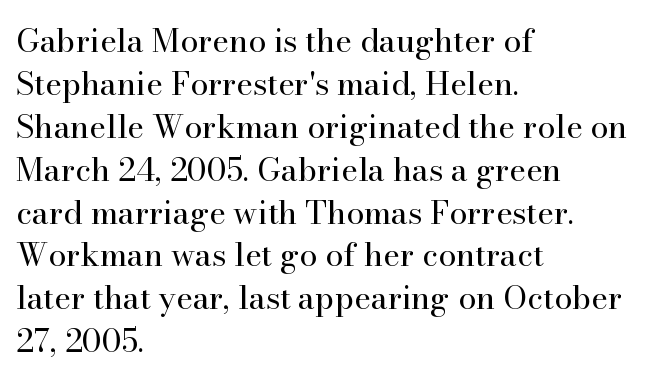
Q: Is the text bold? A: No.
Q: Is the text italic (slanted)? A: No, it is upright.
Q: Is the typeface a serif or a sans-serif typeface? A: Serif.
Q: Is the text underlined? A: No.
Q: How is the paragraph aligned? A: Left-aligned.
Q: Is the spacing between letters normal or unusually wide? A: Normal.
Q: Is the spacing between lines tight, normal or loose? A: Normal.
Q: Width (condensed, normal, or wide)? A: Normal.
Q: Stroke contrast? A: High.
Q: x-height? A: Small.
Q: Monospaced? A: No.
